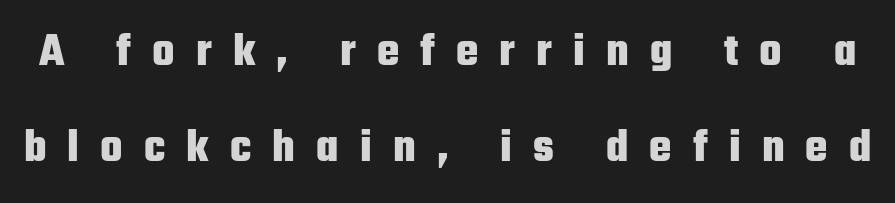
{"serif": "no", "italic": "no", "bold": "yes", "weight": "heavy", "width": "condensed", "stroke_contrast": "low", "x_height": "medium", "monospaced": "no", "underline": "no", "line_spacing": "loose", "line_spacing_ratio": 2.04, "letter_spacing": "wide", "letter_spacing_em": 0.45, "glyph_px": 47}
